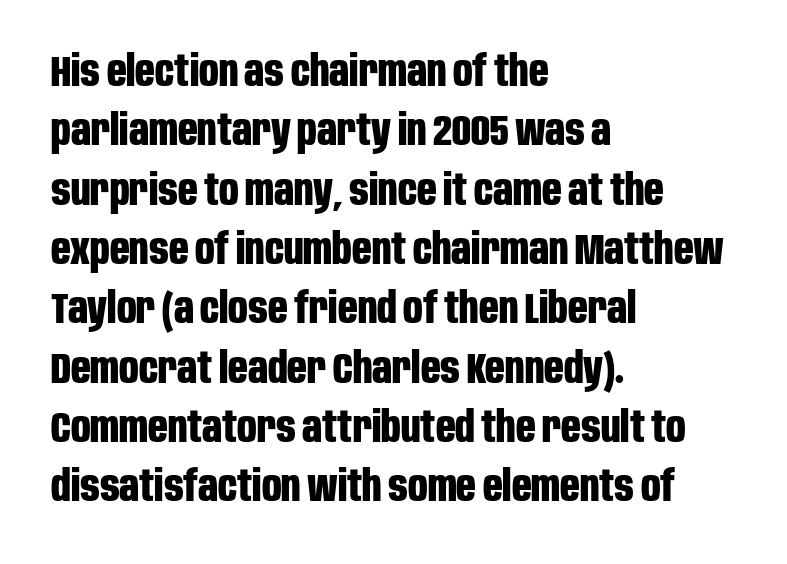
Font category for this specimen: sans-serif. Between one letter and the next there's only the usual sliver of space. Descender tails drop into unmarked territory. If you drew a line through each stem, it would be perfectly vertical. This sample is left-justified, so line endings fall wherever the words run out. The passage shown is typed in a proportional face where columns would drift.
